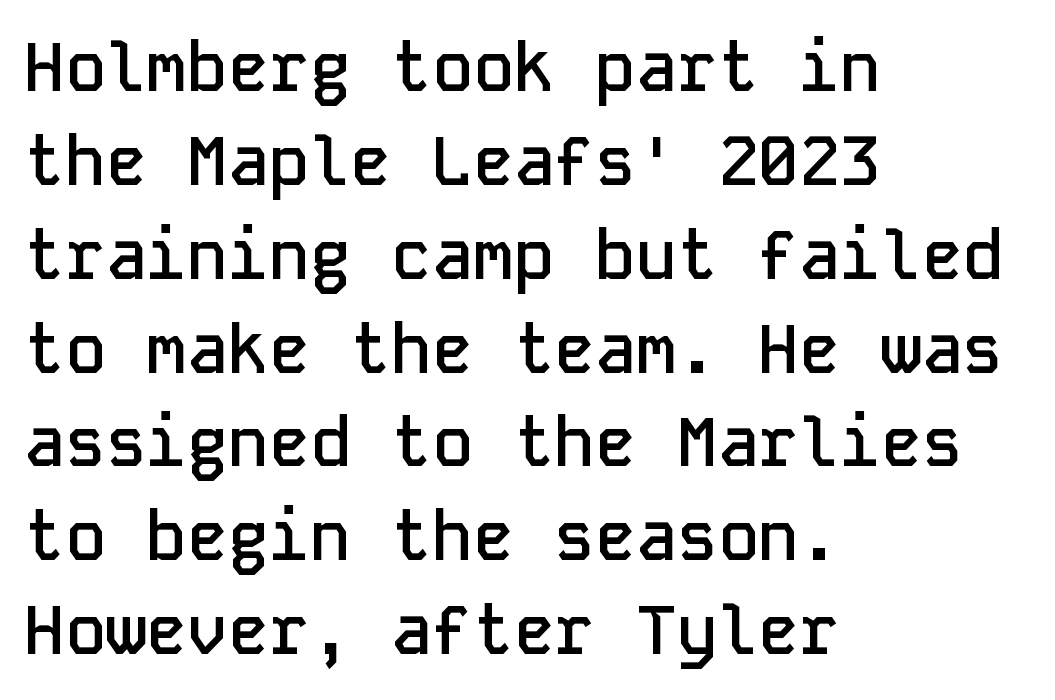
The image shows 68 px semibold sans-serif type, upright, monospaced; set left-aligned, normal line spacing (1.38x), normal letter spacing, not underlined; low stroke contrast and a medium x-height.
